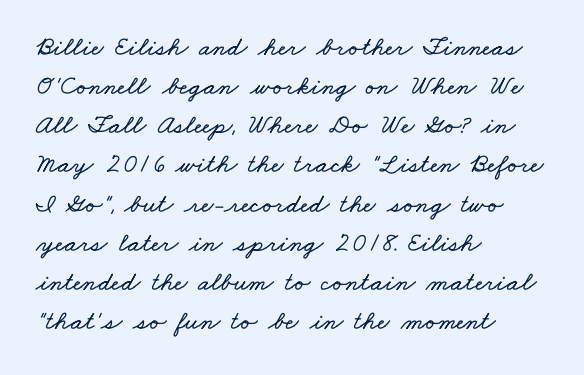
The image shows 27 px text type; set left-aligned, normal line spacing (1.45x), normal letter spacing, not underlined.
